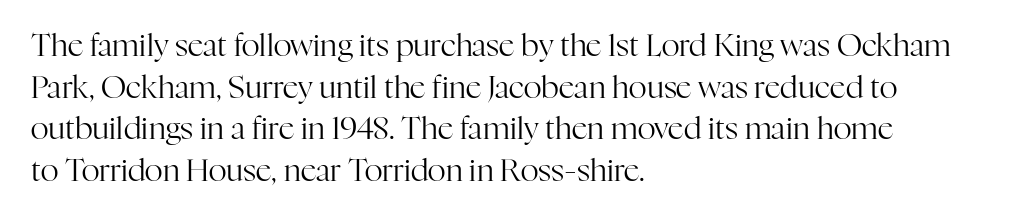
Q: Is the text bold? A: No.
Q: Is the text italic (slanted)? A: No, it is upright.
Q: Is the typeface a serif or a sans-serif typeface? A: Serif.
Q: Is the text underlined? A: No.
Q: How is the paragraph aligned? A: Left-aligned.
Q: Is the spacing between letters normal or unusually wide? A: Normal.
Q: Is the spacing between lines tight, normal or loose? A: Normal.
Q: Width (condensed, normal, or wide)? A: Normal.
Q: Stroke contrast? A: High.
Q: x-height? A: Medium.
Q: Monospaced? A: No.
